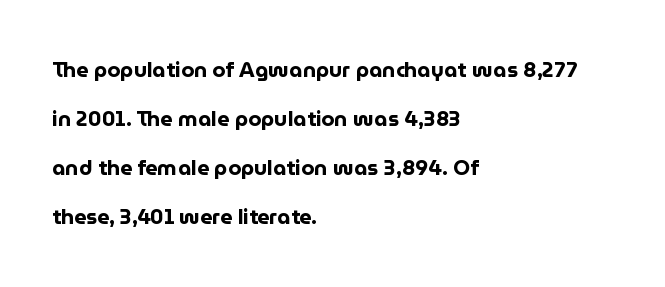
The image shows 21 px bold type, upright; set left-aligned, loose line spacing (2.34x), normal letter spacing, not underlined.
